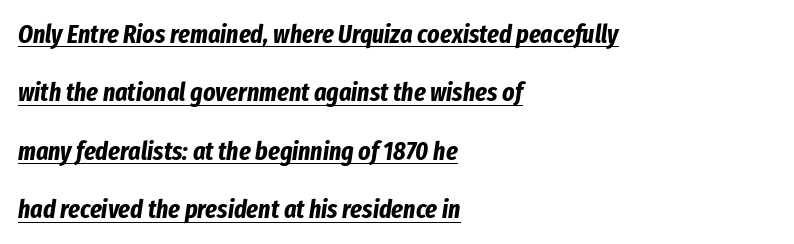
Q: Is the text bold? A: Yes.
Q: Is the text italic (slanted)? A: Yes, it leans right by about 8 degrees.
Q: Is the text underlined? A: Yes.
Q: How is the paragraph aligned? A: Left-aligned.
Q: Is the spacing between letters normal or unusually wide? A: Normal.
Q: Is the spacing between lines tight, normal or loose? A: Loose.
